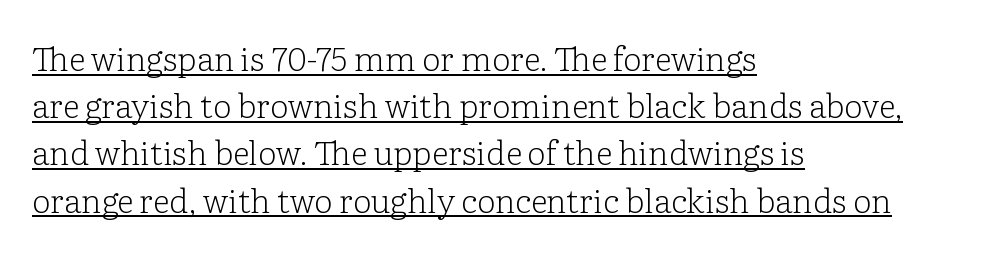
Q: Is the text bold? A: No.
Q: Is the text italic (slanted)? A: No, it is upright.
Q: Is the typeface a serif or a sans-serif typeface? A: Serif.
Q: Is the text underlined? A: Yes.
Q: How is the paragraph aligned? A: Left-aligned.
Q: Is the spacing between letters normal or unusually wide? A: Normal.
Q: Is the spacing between lines tight, normal or loose? A: Normal.
Q: Width (condensed, normal, or wide)? A: Normal.
Q: Stroke contrast? A: Low.
Q: x-height? A: Medium.
Q: Monospaced? A: No.
